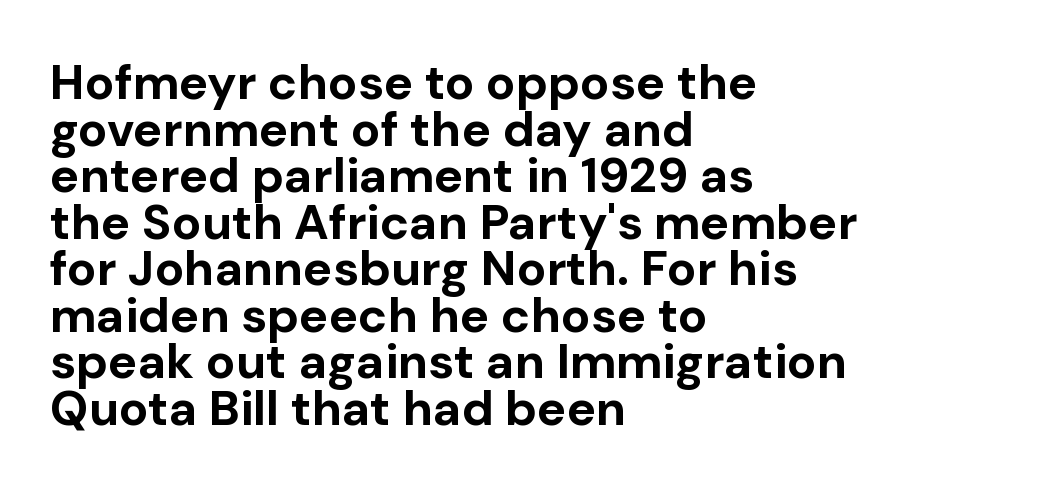
The image shows 49 px bold sans-serif type, upright; set left-aligned, tight line spacing (0.95x), normal letter spacing, not underlined; low stroke contrast and a medium x-height.
